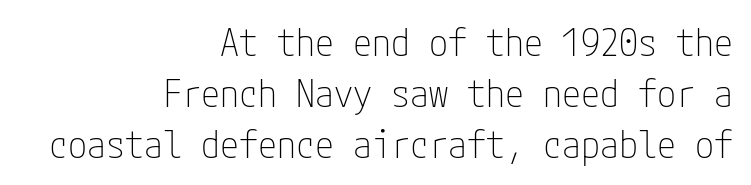
The text block is weighted toward the right margin, trailing off unevenly leftward. The gap between lines stays unmarked. Standard letterfit; no display-style spreading of the glyphs. The characters display no serif detailing; their extremities are plain.
